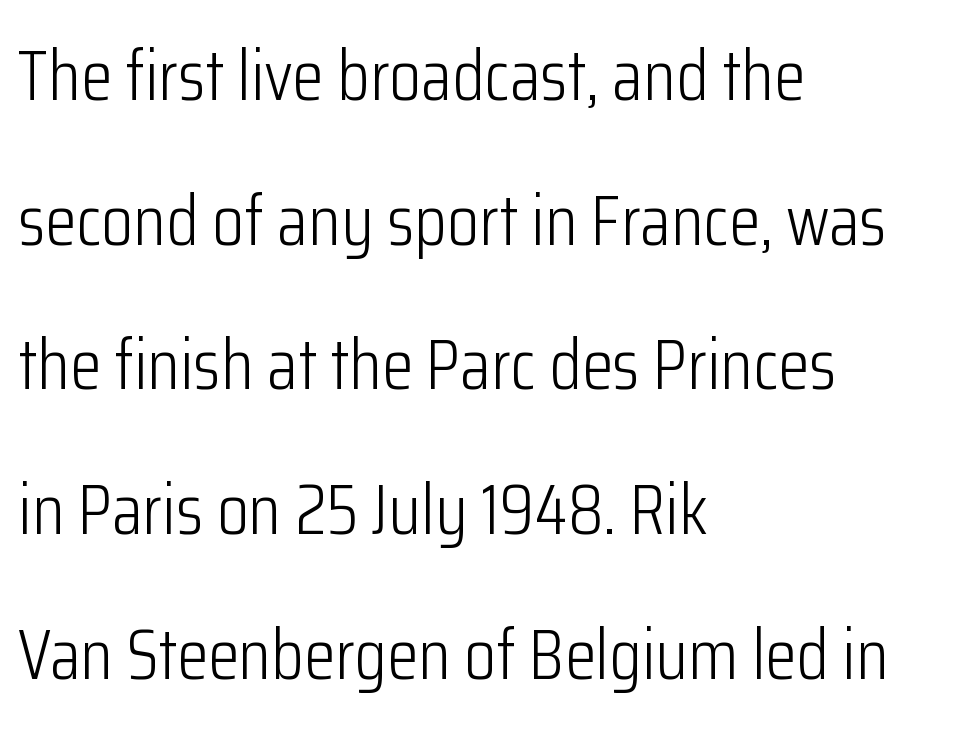
The face used here is rendered with its standard letterfit. Descenders hang freely into open space. No italicization has been applied; the sample stays upright. The passage is arranged the way most books set body copy — flush left.
